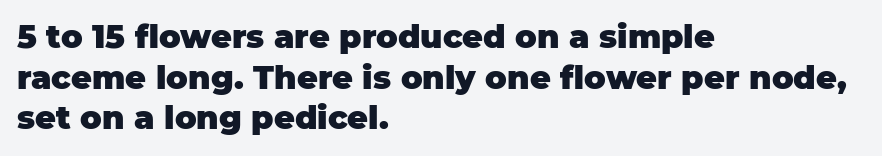
{"serif": "no", "italic": "no", "bold": "yes", "weight": "heavy", "width": "normal", "stroke_contrast": "low", "x_height": "large", "monospaced": "no", "underline": "no", "align": "left", "line_spacing": "normal", "line_spacing_ratio": 1.27, "letter_spacing": "normal", "letter_spacing_em": 0.0, "glyph_px": 32}
